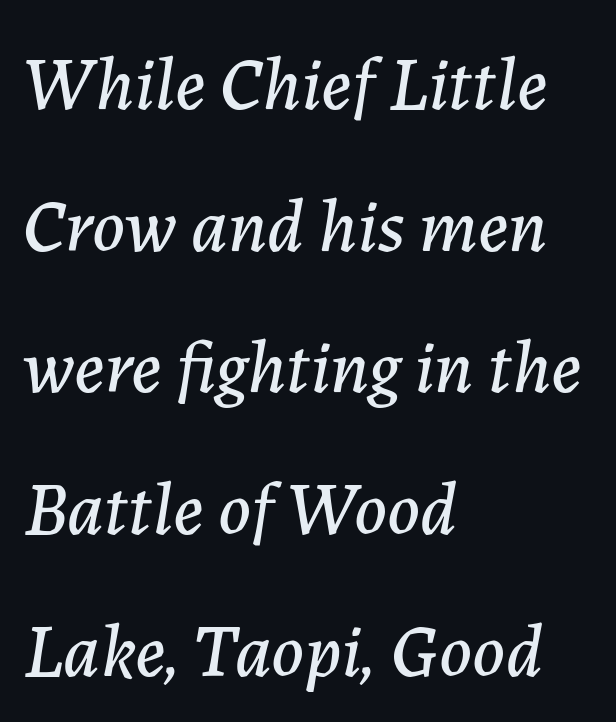
This rendering features lettering with no underline. The letters advance in unequal steps, a hallmark of proportional type. Does the lettering tilt? It does — this is italic. Caption: multi-line text, flush left, ragged right. Nobody touched the tracking dial on this one.
